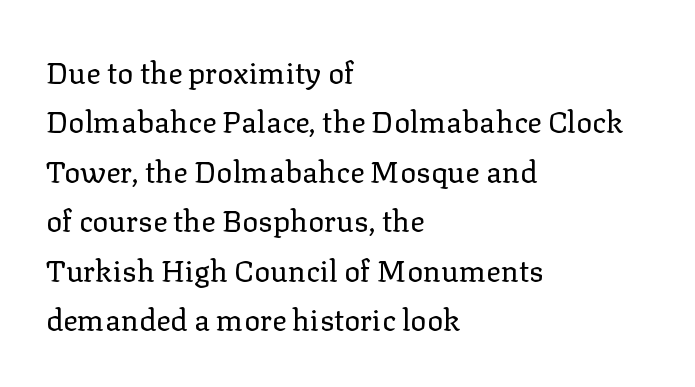
Posture: upright roman. The specimen omits any rule beneath the text block's lines. This is serif lettering, the kind often seen in printed books. Between one letter and the next there's only the usual sliver of space. Quick note: interline space is typical.
